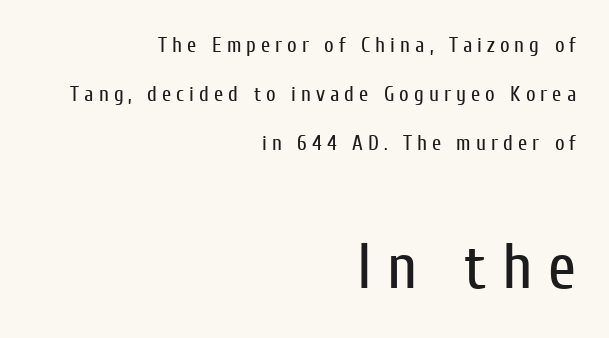
Summary of weight: not heavy and not bold. The letters stand straight up with perfectly vertical stems. Unmarked baselines from the first word to the last. Do the characters align in a grid? No, the font is proportional. Reading top to bottom, the characters get bigger at the block break.
